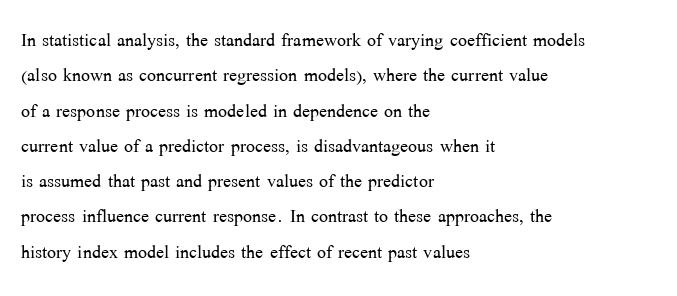
Tracking value appears to be zero — textbook default spacing. Posture: straight, roman, zero tilt. Leftover space on each line is placed entirely after the last word. This is not heavy type; no bold has been used.
